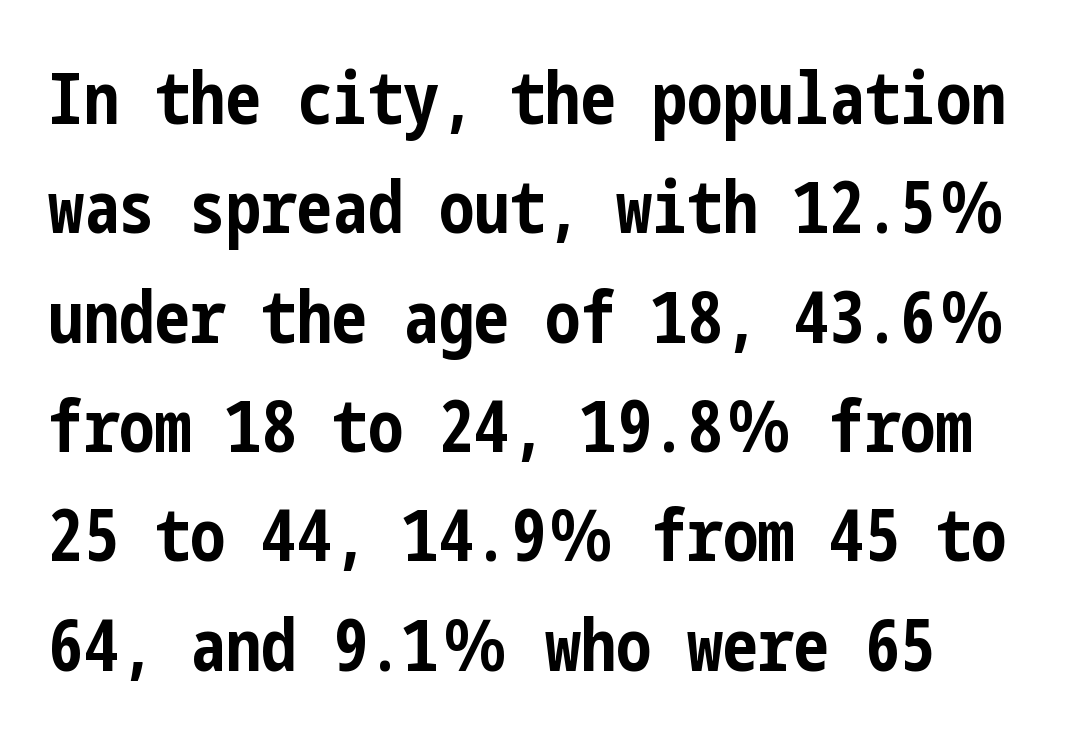
The image shows 71 px bold, condensed sans-serif type, upright; set left-aligned, normal line spacing (1.54x), normal letter spacing, not underlined; low stroke contrast and a medium x-height.
